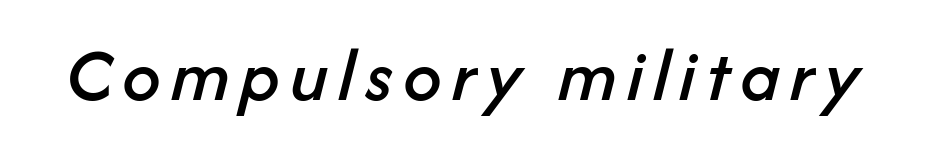
The image shows 77 px text type, italic (leaning right); set not underlined; low stroke contrast and a medium x-height.
